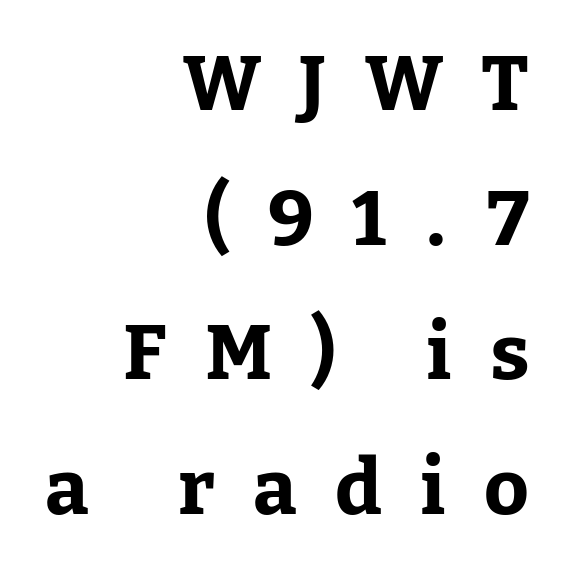
{"serif": "yes", "italic": "no", "bold": "yes", "weight": "bold", "width": "normal", "stroke_contrast": "low", "x_height": "medium", "monospaced": "no", "underline": "no", "align": "right", "line_spacing_ratio": 1.75, "letter_spacing": "wide", "letter_spacing_em": 0.5, "glyph_px": 77}
